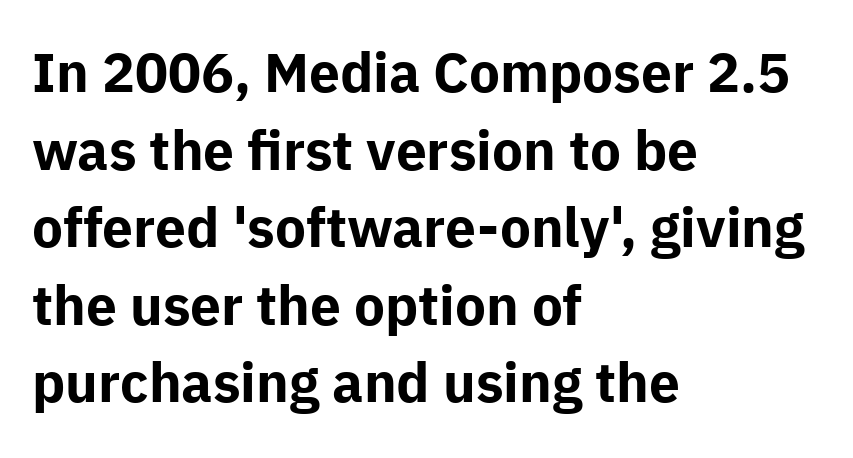
A typesetter would call this zero additional tracking. Nobody drew a line under any word here. Bold? Absolutely — the strokes are thick and heavy. Do the characters align in a grid? No, the font is proportional. Typographically, this falls in the sans-serif category.
